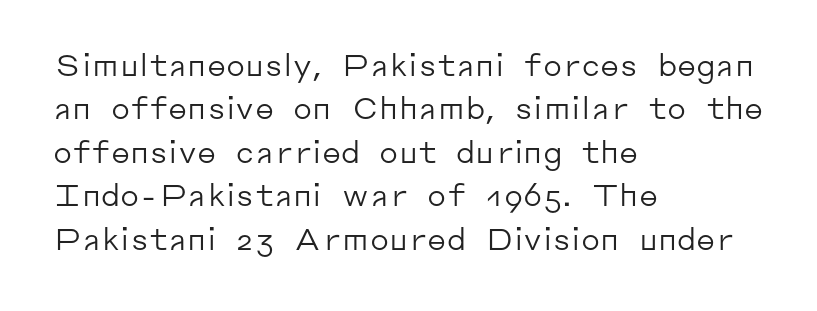
{"serif": "no", "italic": "no", "bold": "no", "weight": "regular", "width": "normal", "stroke_contrast": "low", "x_height": "medium", "monospaced": "no", "underline": "no", "align": "left", "line_spacing": "normal", "line_spacing_ratio": 1.45, "letter_spacing": "normal", "letter_spacing_em": 0.0, "glyph_px": 30}
